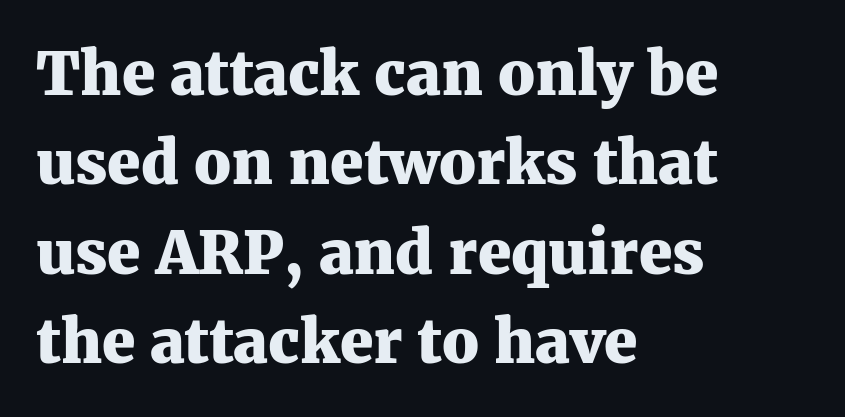
The image shows 60 px heavy serif type, upright; set left-aligned, normal line spacing (1.49x), normal letter spacing, not underlined; medium stroke contrast and a medium x-height.
